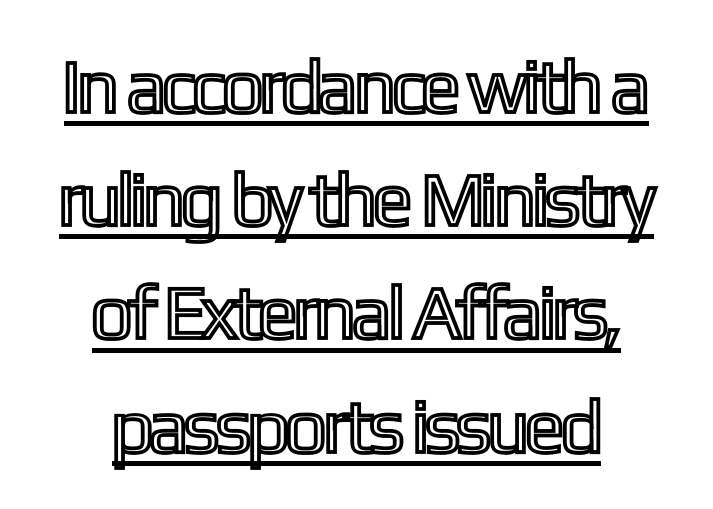
These lines are rendered in a variable-pitch font. Caption: lettering with a line underneath. Visually the block forms a symmetrical silhouette, jagged on both flanks. The letters sit at their default tracking, neither squeezed nor spread. Posture: upright roman.
